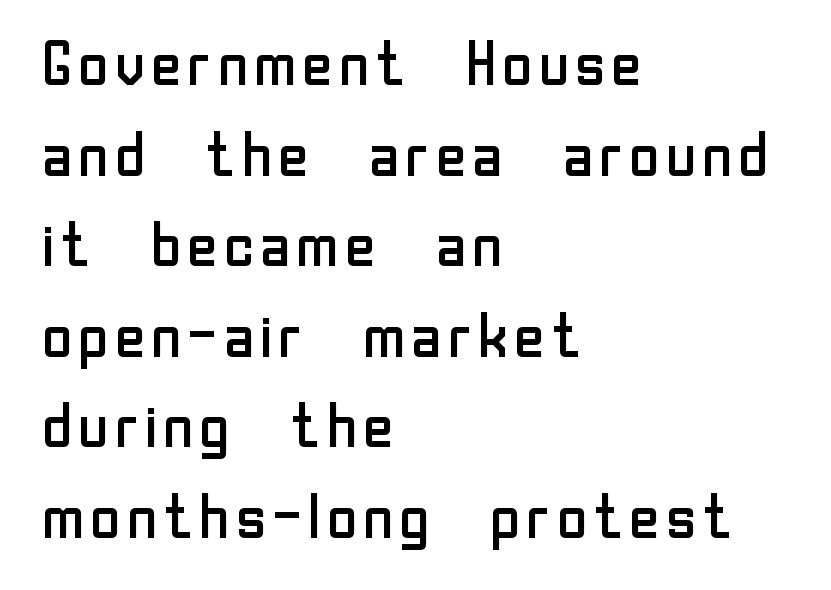
{"serif": "no", "italic": "no", "bold": "no", "weight": "regular", "width": "normal", "stroke_contrast": "low", "x_height": "medium", "monospaced": "no", "underline": "no", "align": "left", "line_spacing": "normal", "line_spacing_ratio": 1.46, "letter_spacing": "normal", "letter_spacing_em": 0.0, "glyph_px": 62}
